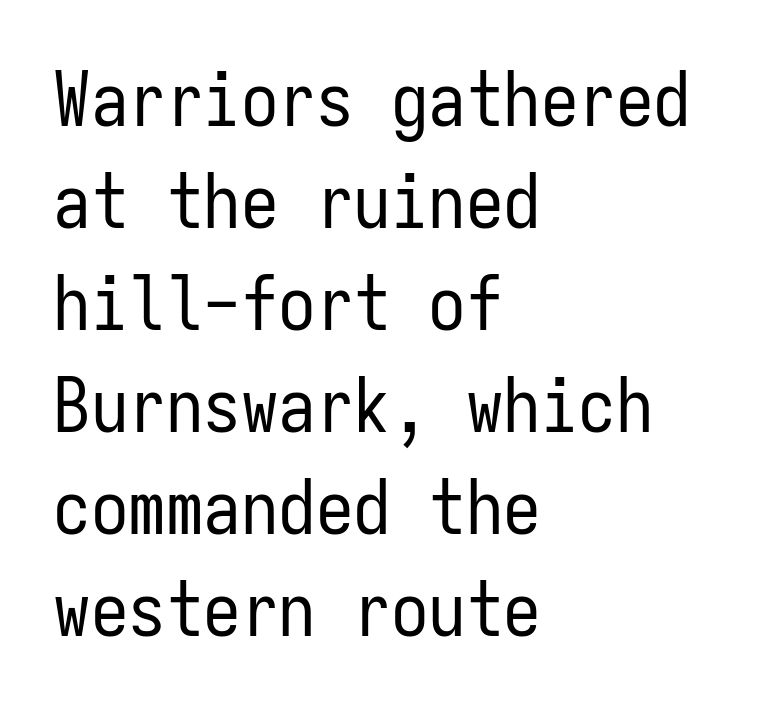
Q: Is the text bold? A: No.
Q: Is the text italic (slanted)? A: No, it is upright.
Q: Is the typeface a serif or a sans-serif typeface? A: Sans-serif.
Q: Is the text underlined? A: No.
Q: How is the paragraph aligned? A: Left-aligned.
Q: Is the spacing between letters normal or unusually wide? A: Normal.
Q: Is the spacing between lines tight, normal or loose? A: Normal.
Q: Width (condensed, normal, or wide)? A: Condensed.
Q: Stroke contrast? A: Low.
Q: x-height? A: Medium.
Q: Monospaced? A: Yes.
